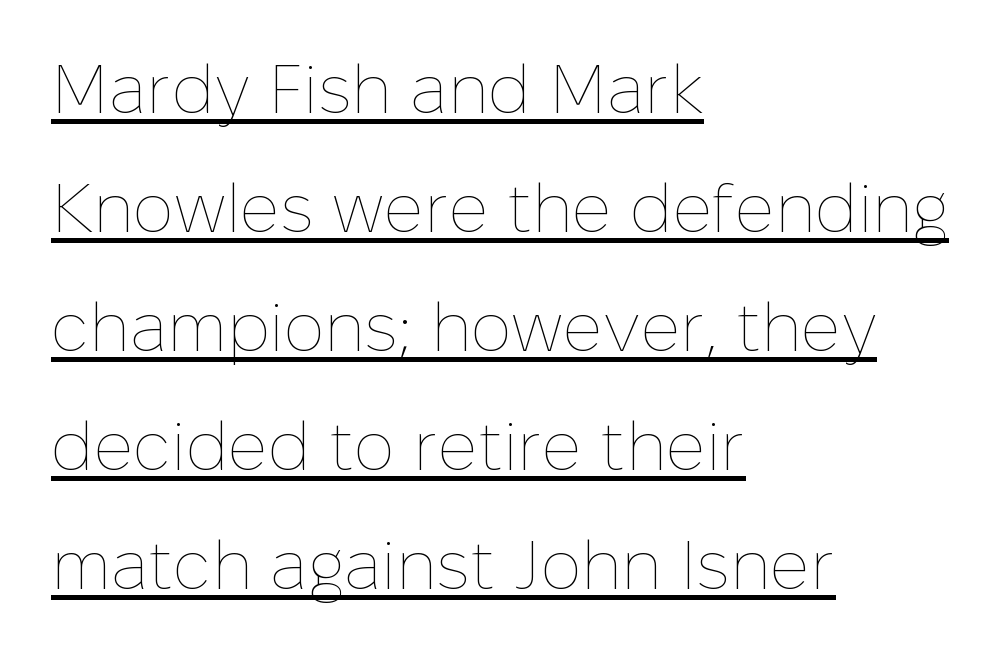
{"italic": "no", "bold": "no", "weight": "thin", "width": "normal", "stroke_contrast": "low", "x_height": "medium", "monospaced": "no", "underline": "yes", "align": "left", "line_spacing_ratio": 1.75, "letter_spacing": "normal", "letter_spacing_em": 0.0, "glyph_px": 68}
